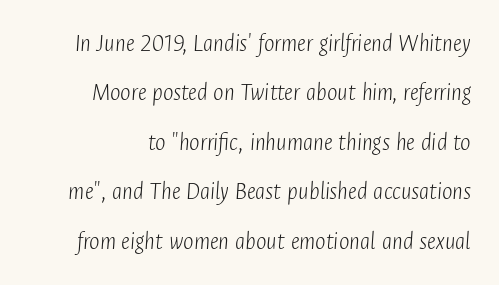
Type without underlining. The face used here is rendered with its standard letterfit. The letters look calm and open, with moderate or lighter stems. The vertical gap from one line to the next is large.
